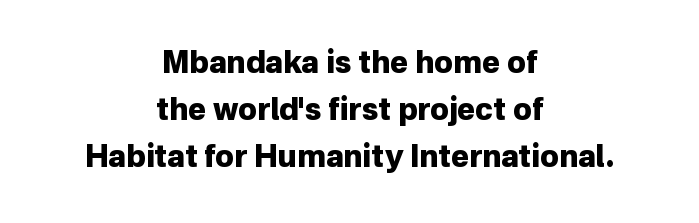
This is heavy type, rendered in bold. The lines in this sample share a center point and differ in where they start and stop. A typesetter would call this proportional, since set widths differ per character. A typesetter would mark this as roman, not italic. Caption: standard tracking, unaltered. Is this a sans? Yes — the strokes have no serifs.
